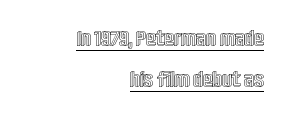
The image shows 22 px text type, upright; set right-aligned, line spacing 1.88x, normal letter spacing, underlined.
